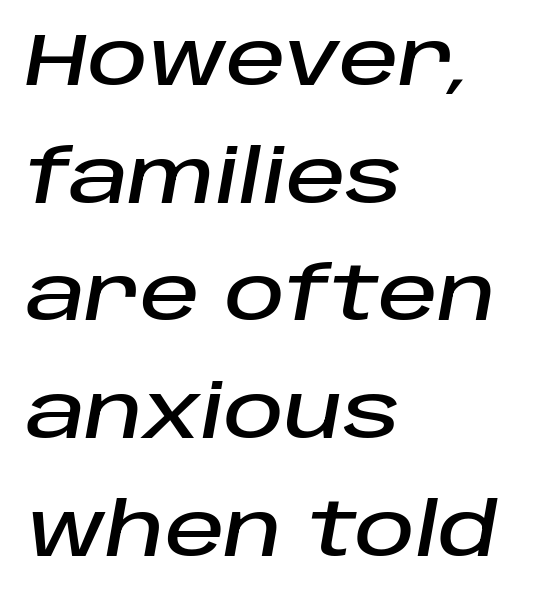
In CSS terms this would be text-align: left. Proportional: the letters do not fall into vertical columns. The text carries the slant typical of an italic or oblique font. Successive baselines arrive at the customary interval. Has an underline been added? It has not. There is no visible air inserted between adjacent glyphs.
